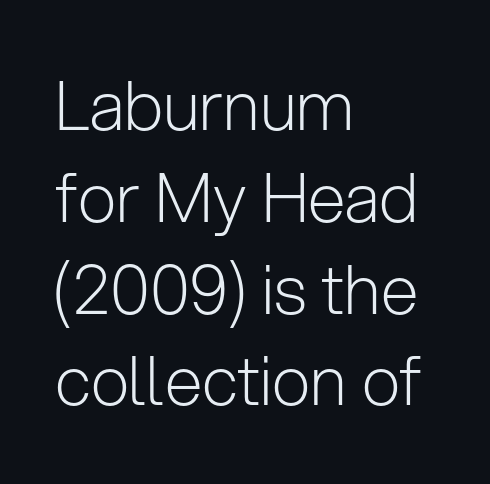
{"serif": "no", "italic": "no", "bold": "no", "weight": "light", "width": "normal", "stroke_contrast": "low", "x_height": "medium", "monospaced": "no", "underline": "no", "align": "left", "line_spacing": "normal", "line_spacing_ratio": 1.35, "letter_spacing": "normal", "letter_spacing_em": 0.0, "glyph_px": 68}
